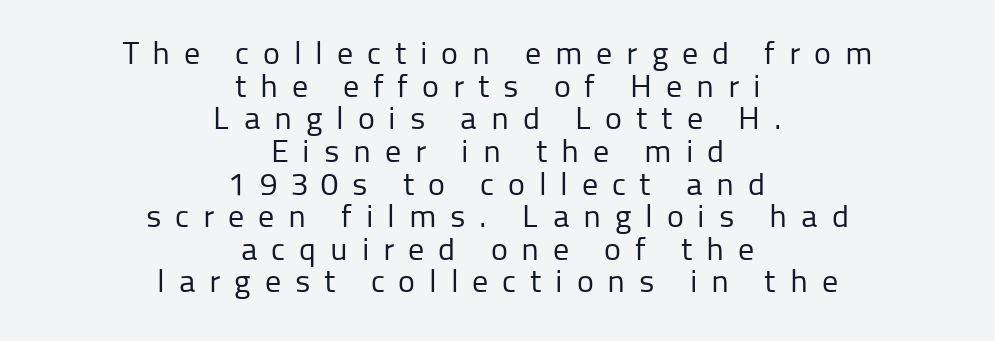
Q: Is the text bold? A: No.
Q: Is the text italic (slanted)? A: No, it is upright.
Q: Is the typeface a serif or a sans-serif typeface? A: Sans-serif.
Q: Is the text underlined? A: No.
Q: How is the paragraph aligned? A: Centered.
Q: Is the spacing between letters normal or unusually wide? A: Unusually wide.
Q: Is the spacing between lines tight, normal or loose? A: Tight.
Q: Width (condensed, normal, or wide)? A: Normal.
Q: Stroke contrast? A: Low.
Q: x-height? A: Medium.
Q: Monospaced? A: No.
